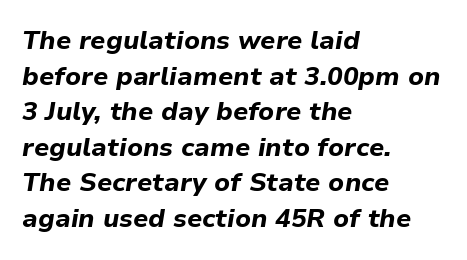
Q: Is the text bold? A: Yes.
Q: Is the text italic (slanted)? A: Yes, it leans right by about 9 degrees.
Q: Is the text underlined? A: No.
Q: How is the paragraph aligned? A: Left-aligned.
Q: Is the spacing between letters normal or unusually wide? A: Normal.
Q: Is the spacing between lines tight, normal or loose? A: Normal.
